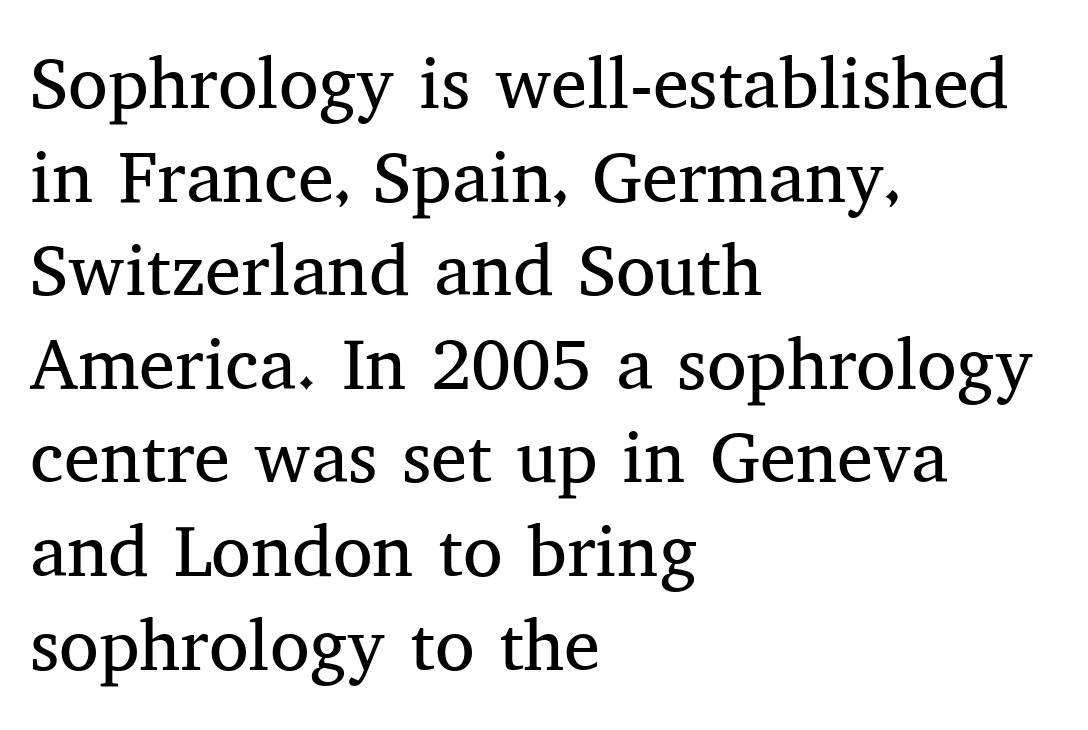
The image shows 72 px regular-weight serif type, upright; set left-aligned, normal line spacing (1.3x), normal letter spacing, not underlined; medium stroke contrast and a medium x-height.
